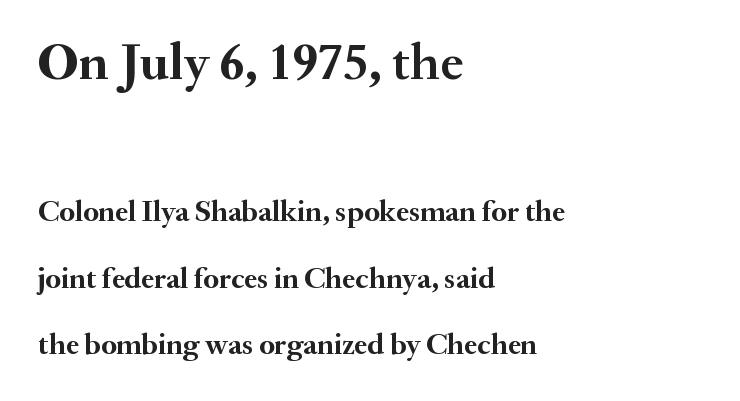
The image shows 53 px semibold serif type, upright; set left-aligned, loose line spacing (2.22x), normal letter spacing, not underlined; the first (top) block is 1.77x larger; medium stroke contrast and a small x-height.
